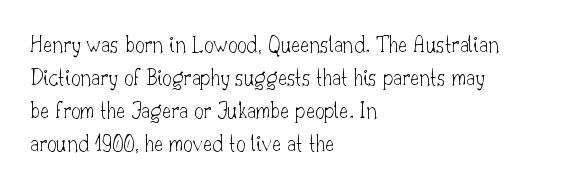
Q: Is the text bold? A: No.
Q: Is the text italic (slanted)? A: No, it is upright.
Q: Is the text underlined? A: No.
Q: How is the paragraph aligned? A: Left-aligned.
Q: Is the spacing between letters normal or unusually wide? A: Normal.
Q: Is the spacing between lines tight, normal or loose? A: Normal.
